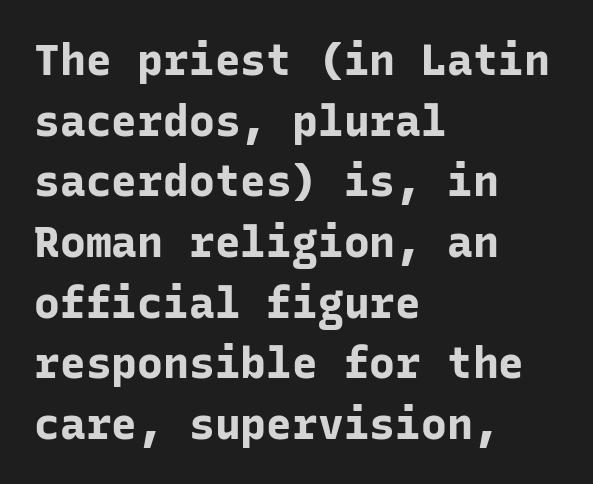
The image shows 43 px bold sans-serif type, upright, monospaced; set left-aligned, normal line spacing (1.41x), normal letter spacing, not underlined; low stroke contrast and a medium x-height.
